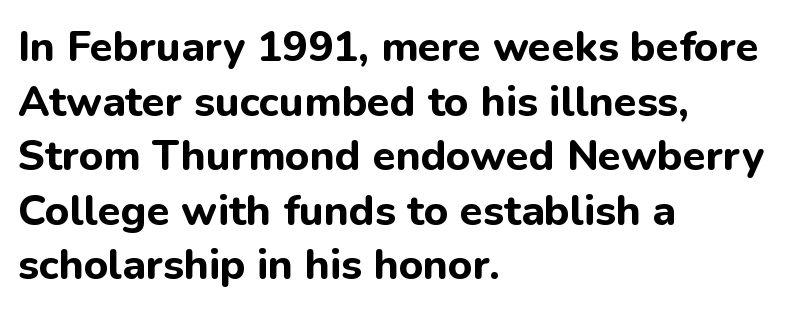
Looks like regular typesetting: each glyph gets only the width it needs. You could call the tracking neutral — neither tight nor loose. Chunky letters — that's bold for sure. The paragraph shown leans on its left margin. Whoever set this chose a conventional vertical rhythm. Regarding serifs, this sample does without them.
